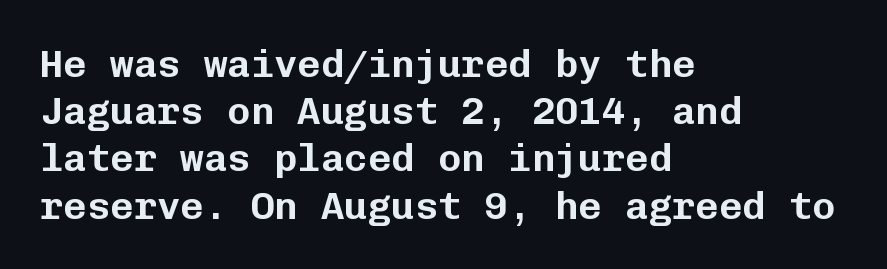
The image shows 39 px sans-serif type, upright, monospaced; set left-aligned, line spacing 1.21x, normal letter spacing, not underlined; low stroke contrast and a medium x-height.
